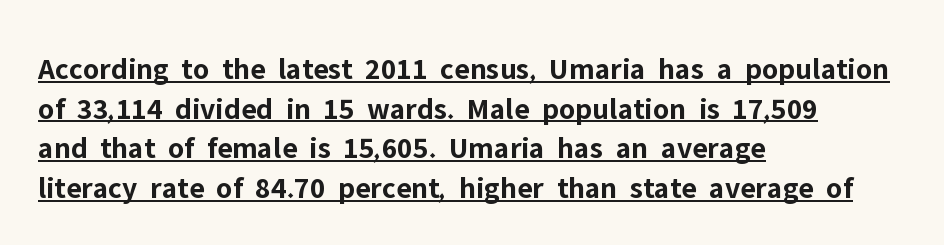
The image shows 31 px bold sans-serif type, upright; set left-aligned, normal line spacing (1.28x), normal letter spacing, underlined; low stroke contrast and a medium x-height.
